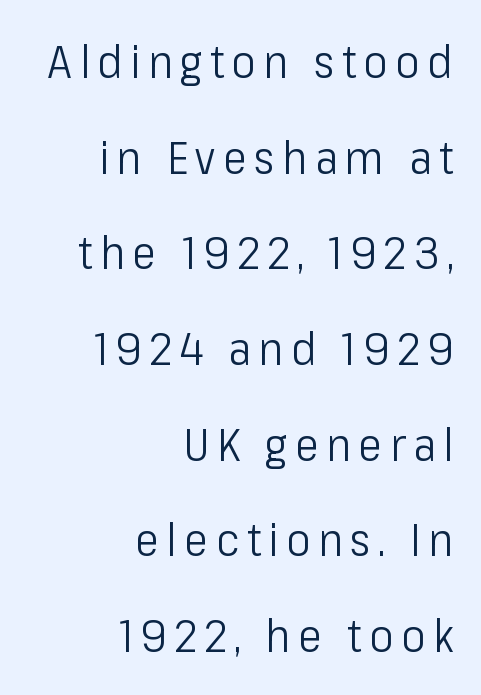
The image shows 46 px light, condensed sans-serif type, upright; set right-aligned, loose line spacing (2.08x), not underlined; low stroke contrast and a medium x-height.
